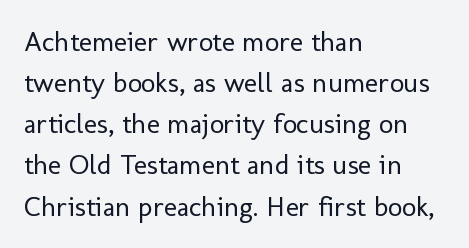
{"serif": "no", "italic": "no", "bold": "no", "weight": "regular", "width": "normal", "stroke_contrast": "low", "x_height": "medium", "monospaced": "no", "underline": "no", "align": "left", "line_spacing": "normal", "line_spacing_ratio": 1.47, "letter_spacing": "normal", "letter_spacing_em": 0.0, "glyph_px": 28}
